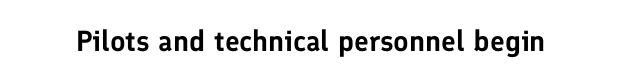
The letterforms sit shoulder to shoulder at normal distance. Vertical strokes here are truly vertical. Proportional: the letters do not fall into vertical columns. The specimen omits any rule beneath the text block's lines. Typographically, this falls in the sans-serif category.
